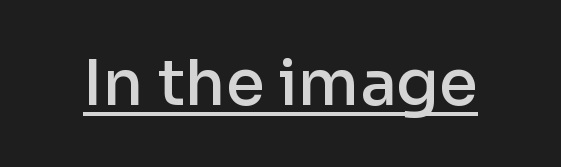
As a designer I'd log this as weight 600, semibold. Is the letter spacing exaggerated? No — it looks like the ordinary default. The words here are underlined. Note the varied advance widths — an 'i' is clearly narrower than an 'm'. Designer's note — italics off, roman on.
